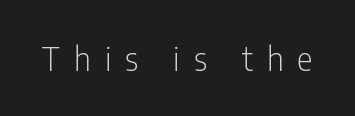
Short note: letters widely spaced. The typography opts for an upright posture over an oblique one. What kind of face is this? One without serifs — a sans. The rendering uses natural spacing where letterforms have individual widths. Bold? No — there's no thickening of the strokes. The string is rendered with underlining switched off.
